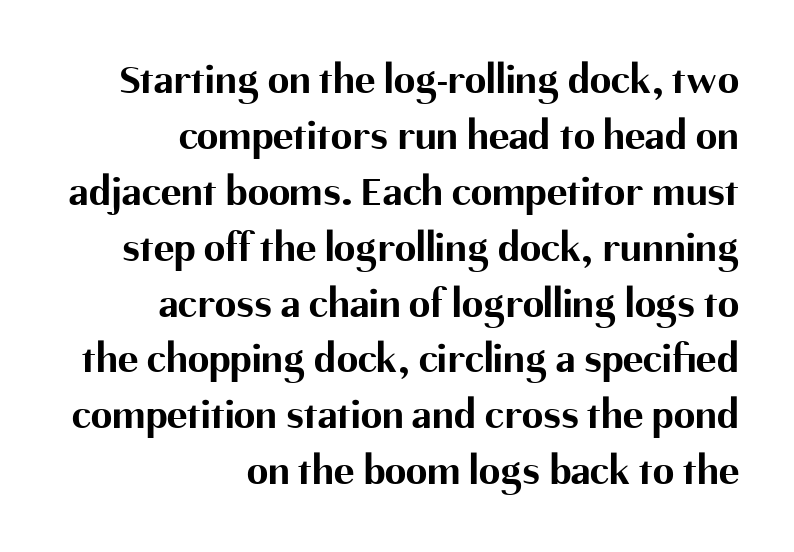
The image shows 43 px bold sans-serif type, upright; set right-aligned, normal line spacing (1.3x), normal letter spacing, not underlined; medium stroke contrast and a medium x-height.
